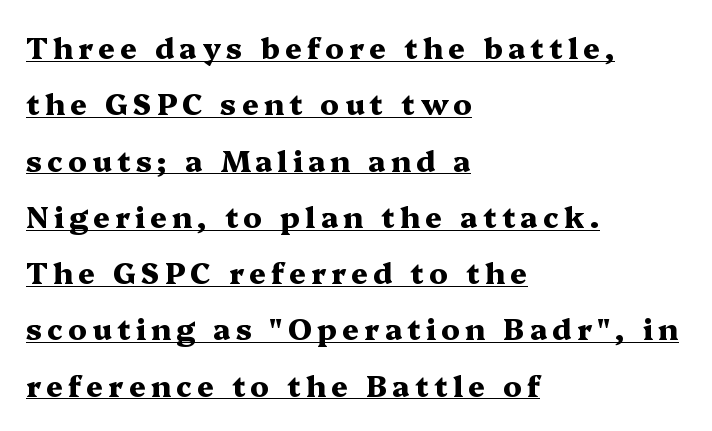
{"serif": "yes", "italic": "no", "bold": "yes", "weight": "heavy", "width": "wide", "stroke_contrast": "medium", "x_height": "medium", "monospaced": "no", "underline": "yes", "align": "left", "line_spacing": "loose", "line_spacing_ratio": 1.94, "glyph_px": 29}
